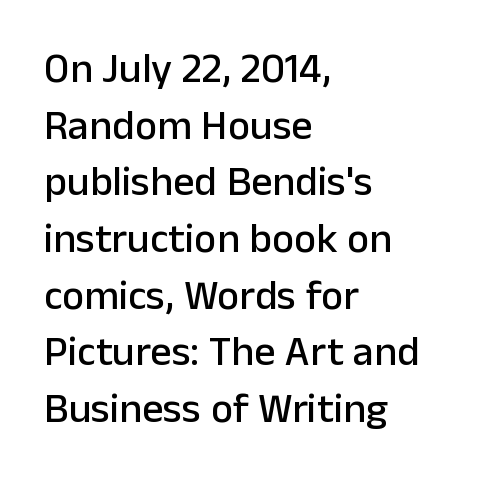
Q: Is the text italic (slanted)? A: No, it is upright.
Q: Is the typeface a serif or a sans-serif typeface? A: Sans-serif.
Q: Is the text underlined? A: No.
Q: How is the paragraph aligned? A: Left-aligned.
Q: Is the spacing between letters normal or unusually wide? A: Normal.
Q: Is the spacing between lines tight, normal or loose? A: Normal.
Q: Width (condensed, normal, or wide)? A: Normal.
Q: Stroke contrast? A: Low.
Q: x-height? A: Medium.
Q: Monospaced? A: No.
